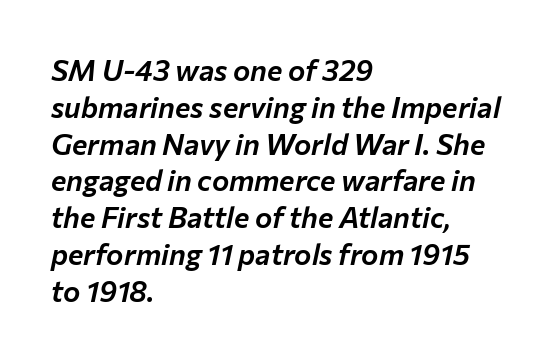
The line texture is even and compact thanks to regular tracking. Does the copy run flush right? No — it runs flush left. Rule under the text: the space is simply empty. Rows of type keep a routine distance in the vertical direction. A typesetter would mark this as italic. A typesetter would call this proportional, since set widths differ per character.
